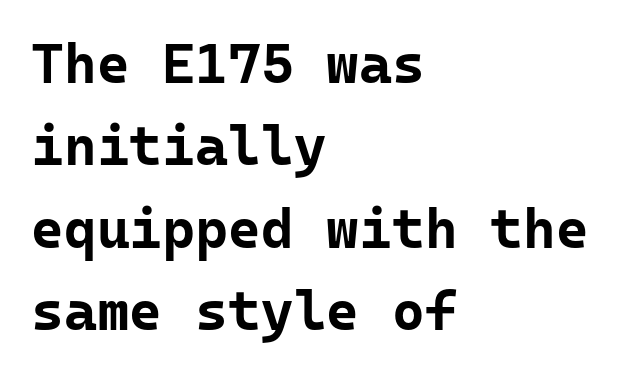
Q: Is the text bold? A: Yes.
Q: Is the text italic (slanted)? A: No, it is upright.
Q: Is the typeface a serif or a sans-serif typeface? A: Sans-serif.
Q: Is the text underlined? A: No.
Q: How is the paragraph aligned? A: Left-aligned.
Q: Is the spacing between letters normal or unusually wide? A: Normal.
Q: Is the spacing between lines tight, normal or loose? A: Normal.
Q: Width (condensed, normal, or wide)? A: Normal.
Q: Stroke contrast? A: Low.
Q: x-height? A: Medium.
Q: Monospaced? A: Yes.
